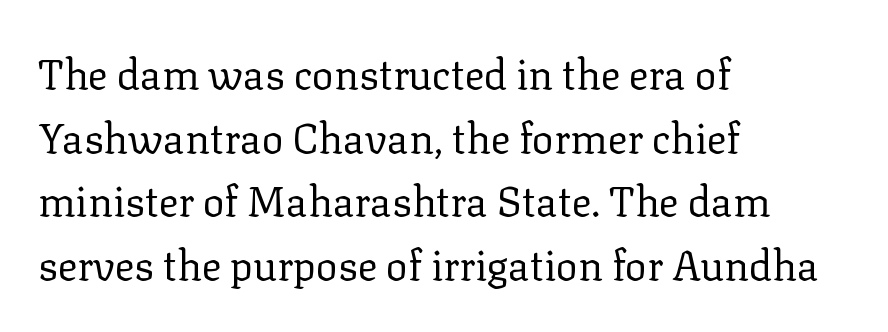
Q: Is the text bold? A: No.
Q: Is the text italic (slanted)? A: No, it is upright.
Q: Is the typeface a serif or a sans-serif typeface? A: Serif.
Q: Is the text underlined? A: No.
Q: How is the paragraph aligned? A: Left-aligned.
Q: Is the spacing between letters normal or unusually wide? A: Normal.
Q: Is the spacing between lines tight, normal or loose? A: Normal.
Q: Width (condensed, normal, or wide)? A: Normal.
Q: Stroke contrast? A: Low.
Q: x-height? A: Medium.
Q: Monospaced? A: No.
